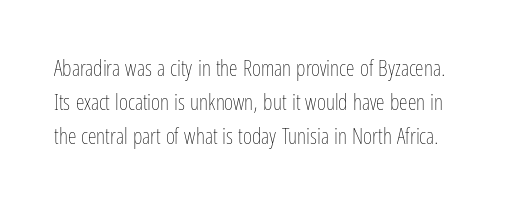
Q: Is the text bold? A: No.
Q: Is the text italic (slanted)? A: No, it is upright.
Q: Is the text underlined? A: No.
Q: Is the spacing between letters normal or unusually wide? A: Normal.
Q: Is the spacing between lines tight, normal or loose? A: Normal.
